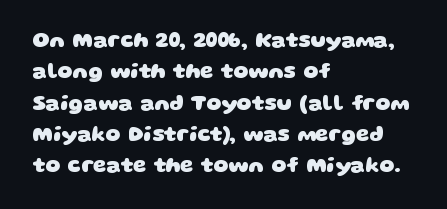
Q: Is the text bold? A: Yes.
Q: Is the text underlined? A: No.
Q: How is the paragraph aligned? A: Left-aligned.
Q: Is the spacing between letters normal or unusually wide? A: Normal.
Q: Is the spacing between lines tight, normal or loose? A: Normal.
